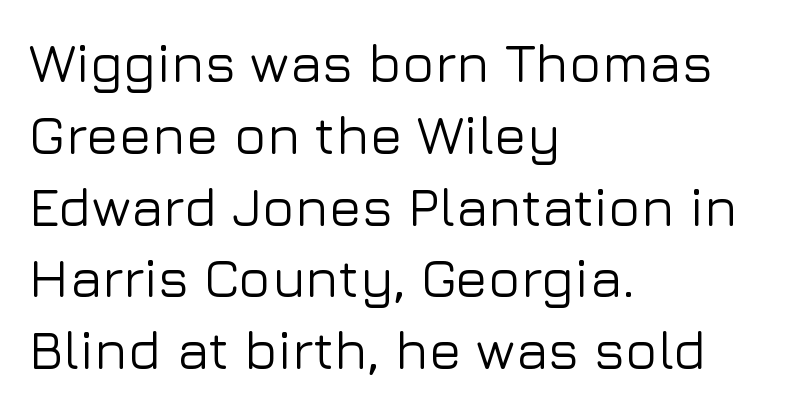
{"serif": "no", "italic": "no", "width": "normal", "stroke_contrast": "low", "x_height": "medium", "monospaced": "no", "underline": "no", "align": "left", "line_spacing": "normal", "line_spacing_ratio": 1.33, "letter_spacing": "normal", "letter_spacing_em": 0.0, "glyph_px": 54}
